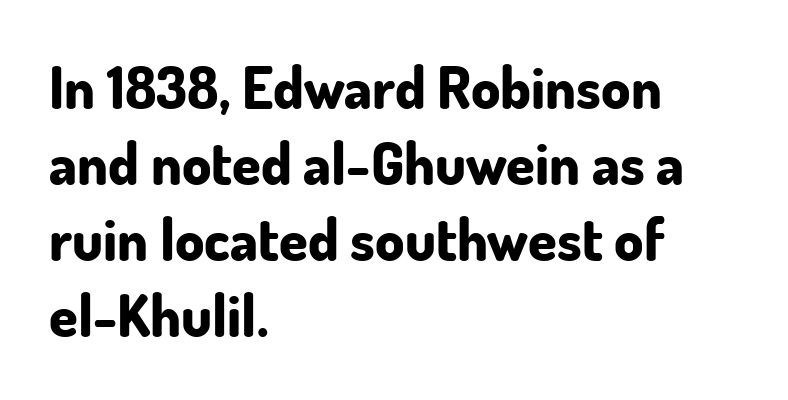
The image shows 58 px bold sans-serif type, upright; set left-aligned, normal line spacing (1.31x), normal letter spacing, not underlined; low stroke contrast and a small x-height.
